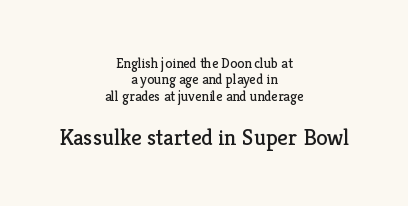
The image shows 23 px text type, upright; set centered, line spacing 1.17x, normal letter spacing, not underlined; the second (bottom) block is 1.64x larger.
